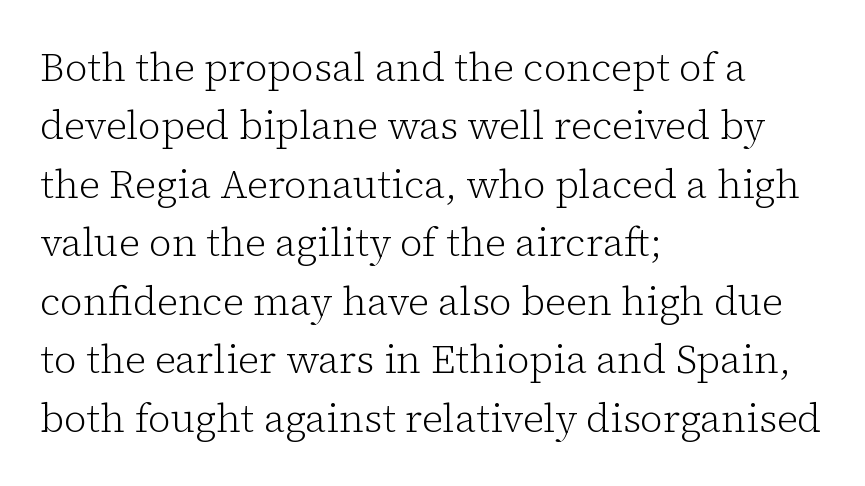
The image shows 39 px light serif type, upright; set left-aligned, normal line spacing (1.5x), normal letter spacing, not underlined; low stroke contrast and a medium x-height.
